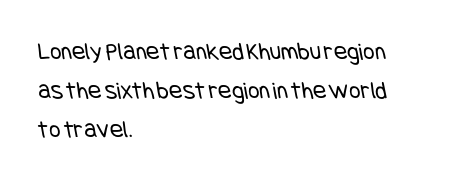
Q: Is the text bold? A: No.
Q: Is the text underlined? A: No.
Q: How is the paragraph aligned? A: Left-aligned.
Q: Is the spacing between letters normal or unusually wide? A: Normal.
Q: Is the spacing between lines tight, normal or loose? A: Normal.
